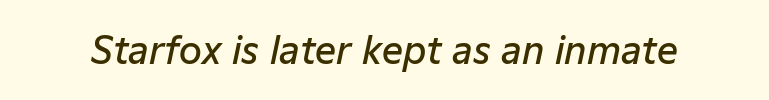
{"italic": "yes", "lean": "right", "slant_degrees": 12, "bold": "semi", "weight": "semibold", "width": "normal", "stroke_contrast": "low", "x_height": "medium", "monospaced": "no", "underline": "no", "letter_spacing": "normal", "letter_spacing_em": 0.0, "glyph_px": 37}
